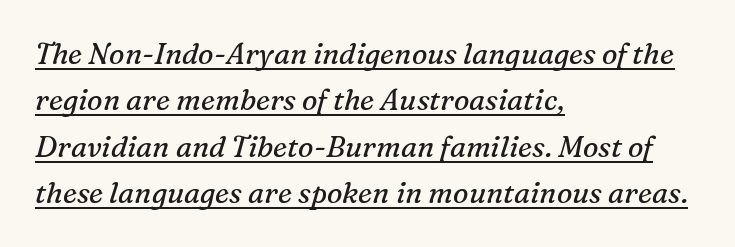
The image shows 29 px regular-weight serif type, italic (leaning right); set left-aligned, normal line spacing (1.6x), normal letter spacing, underlined; medium stroke contrast and a medium x-height.
